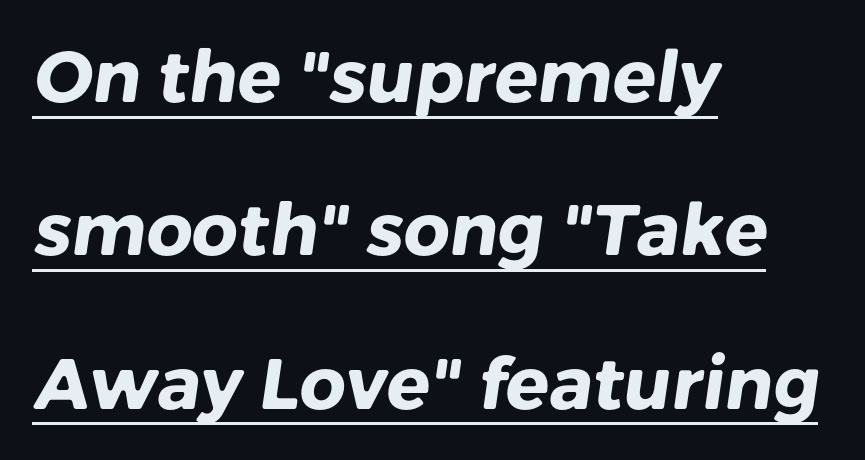
{"serif": "no", "bold": "yes", "weight": "heavy", "width": "normal", "stroke_contrast": "low", "x_height": "medium", "monospaced": "no", "underline": "yes", "align": "left", "line_spacing": "loose", "line_spacing_ratio": 2.13, "letter_spacing": "normal", "letter_spacing_em": 0.0, "glyph_px": 72}
